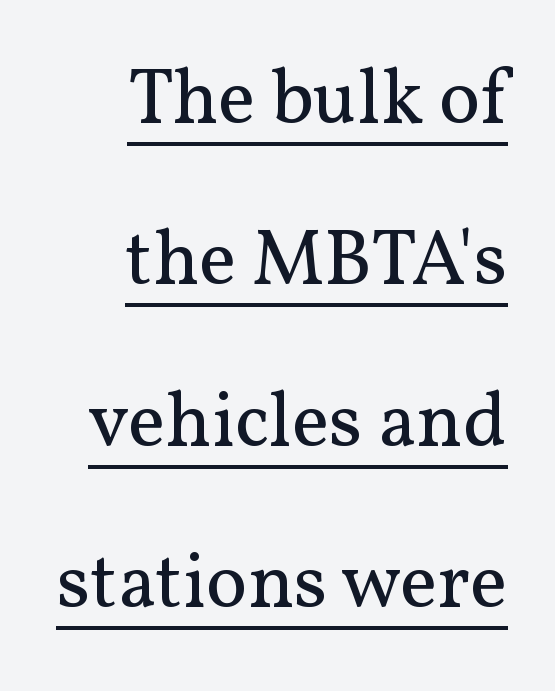
If you measured baseline to baseline, you'd find a long distance. The lettering stays uniformly vertical, giving the passage a roman look. The rendering anchors every line to the right-hand side. Observe the ordinary spacing: letters are neighbours, not strangers.
